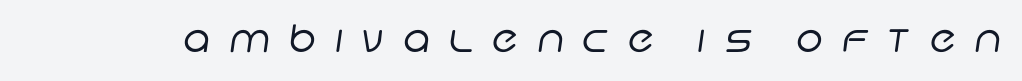
{"serif": "no", "bold": "no", "weight": "regular", "width": "normal", "stroke_contrast": "low", "x_height": "large", "monospaced": "no", "underline": "no", "letter_spacing": "wide", "letter_spacing_em": 0.5, "glyph_px": 38}
